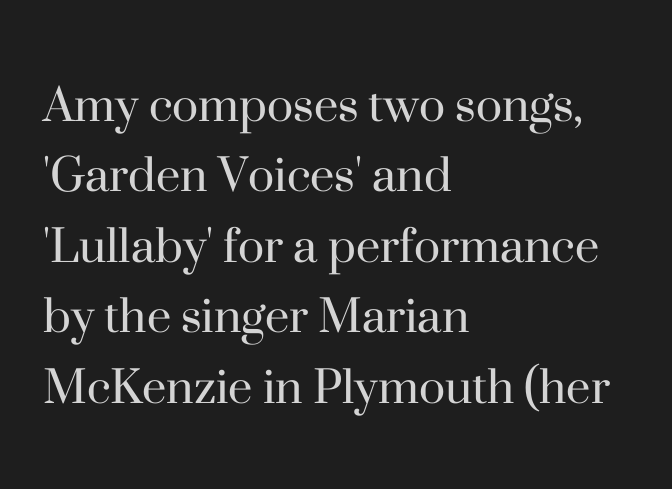
The line-height multiplier appears to be the usual default. Note the varied advance widths — an 'i' is clearly narrower than an 'm'. Ascenders rise straight up at ninety degrees. A student would call this left alignment; a typographer would say flush left, rag right. The horizontal fit of the characters is conventional and even.
